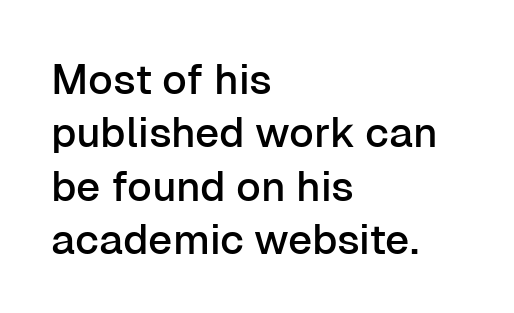
The image shows 42 px sans-serif type, upright; set left-aligned, normal line spacing (1.27x), normal letter spacing, not underlined; low stroke contrast and a medium x-height.
